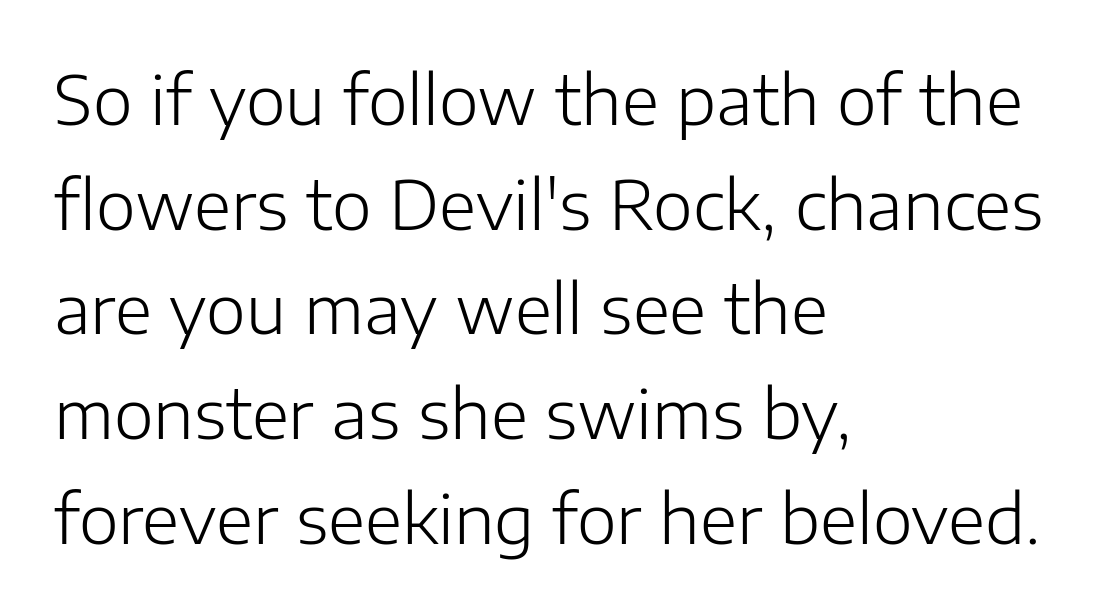
The letterforms sit at book weight or below. The lettering stays uniformly vertical, giving the passage a roman look. Which margin do the lines hug? The left one — the right edge is uneven. Note the varied advance widths — an 'i' is clearly narrower than an 'm'. Serif or sans? Sans — the stroke terminals are bare.
